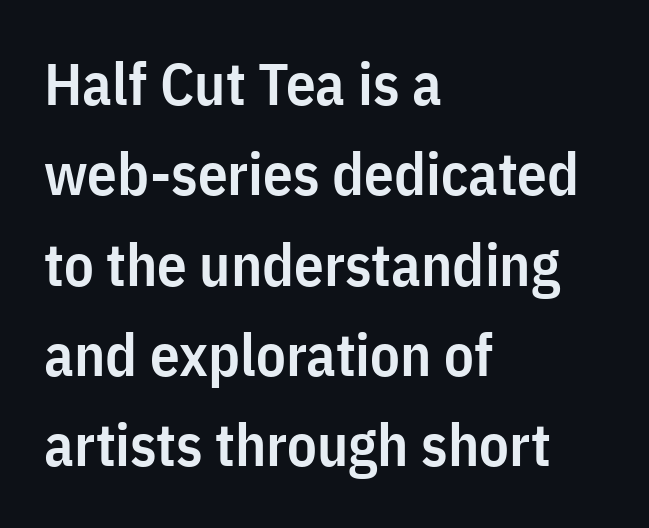
Q: Is the text bold? A: Semi-bold.
Q: Is the text italic (slanted)? A: No, it is upright.
Q: Is the typeface a serif or a sans-serif typeface? A: Sans-serif.
Q: Is the text underlined? A: No.
Q: How is the paragraph aligned? A: Left-aligned.
Q: Is the spacing between letters normal or unusually wide? A: Normal.
Q: Is the spacing between lines tight, normal or loose? A: Normal.
Q: Width (condensed, normal, or wide)? A: Condensed.
Q: Stroke contrast? A: Low.
Q: x-height? A: Medium.
Q: Monospaced? A: No.
